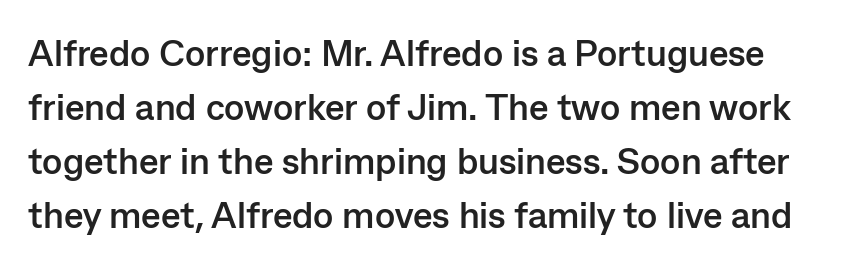
{"serif": "no", "italic": "no", "bold": "yes", "weight": "semibold", "width": "normal", "stroke_contrast": "low", "x_height": "medium", "monospaced": "no", "underline": "no", "line_spacing": "normal", "line_spacing_ratio": 1.46, "letter_spacing": "normal", "letter_spacing_em": 0.0, "glyph_px": 37}
